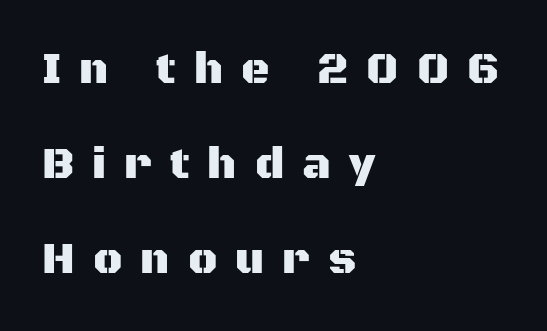
The type is letterspaced generously, with wide tracking. Nobody drew a line under any word here. Letterform terminals end flat and unadorned throughout the passage. Vertically, the passage feels expansive, rows floating well apart.
